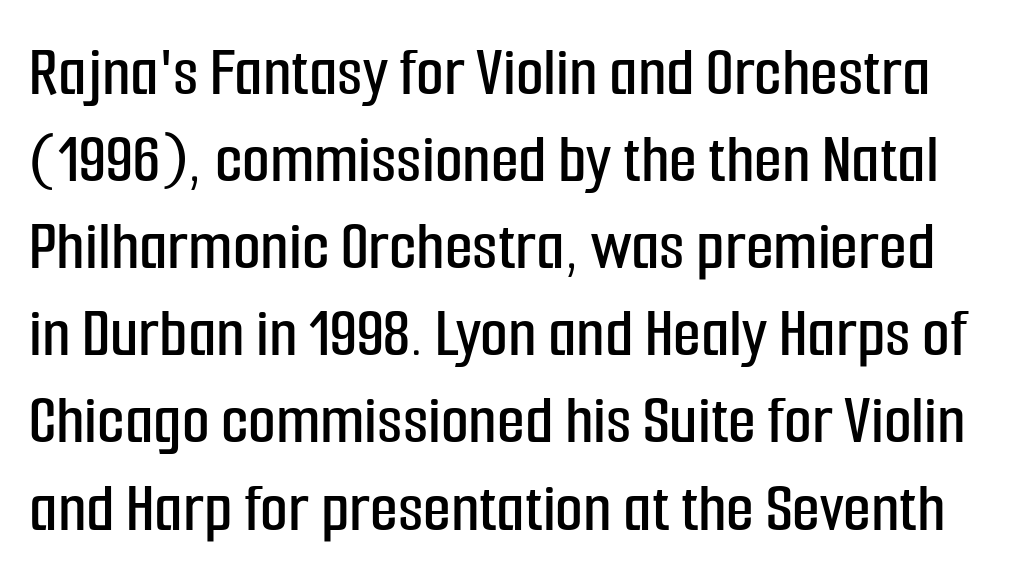
Q: Is the text italic (slanted)? A: No, it is upright.
Q: Is the typeface a serif or a sans-serif typeface? A: Sans-serif.
Q: Is the text underlined? A: No.
Q: Is the spacing between letters normal or unusually wide? A: Normal.
Q: Width (condensed, normal, or wide)? A: Condensed.
Q: Stroke contrast? A: Low.
Q: x-height? A: Medium.
Q: Monospaced? A: No.
